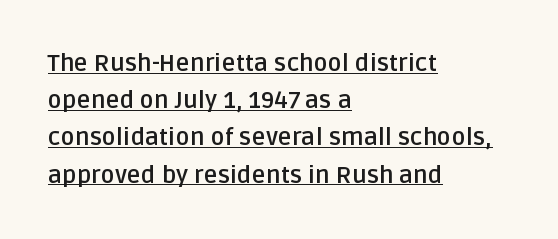
{"italic": "no", "bold": "yes", "underline": "yes", "align": "left", "line_spacing": "normal", "line_spacing_ratio": 1.55, "letter_spacing": "normal", "letter_spacing_em": 0.0, "glyph_px": 24}
